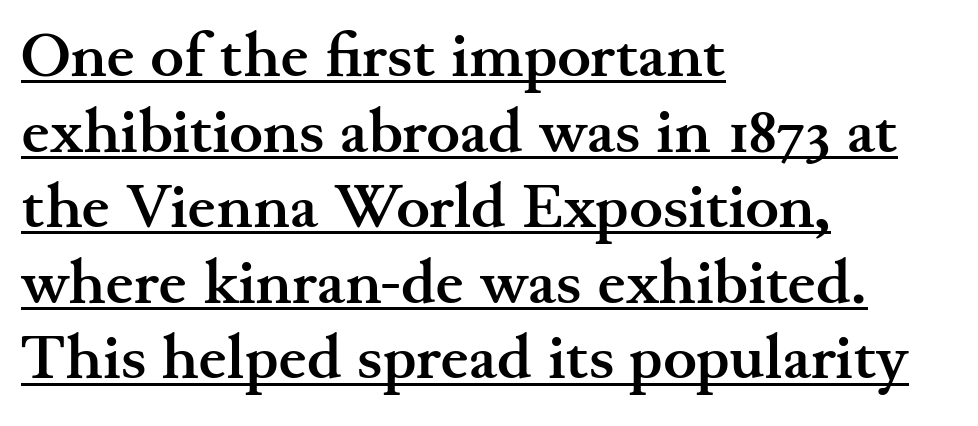
The image shows 63 px semibold, wide serif type, upright; set left-aligned, line spacing 1.2x, normal letter spacing, underlined; medium stroke contrast and a small x-height.
